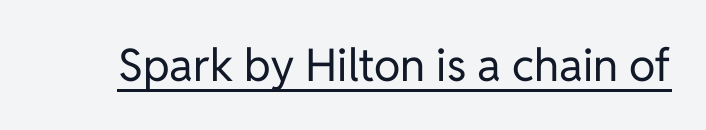
The designer went with a sans here, leaving each stem footless. Look at the tracking — it's just the regular setting, nothing added. Every word sits above its own underline. Here the designer chose a conventional face with non-uniform glyph widths. Nope, not italic — everything's standing straight. Stems here are at most as thick as an everyday book face.
